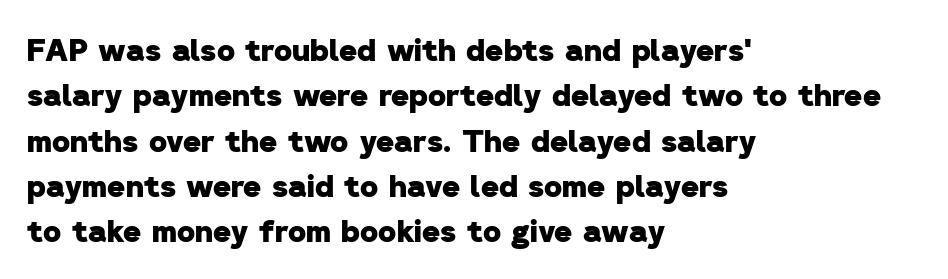
Q: Is the text bold? A: Yes.
Q: Is the typeface a serif or a sans-serif typeface? A: Sans-serif.
Q: Is the text underlined? A: No.
Q: How is the paragraph aligned? A: Left-aligned.
Q: Is the spacing between letters normal or unusually wide? A: Normal.
Q: Is the spacing between lines tight, normal or loose? A: Normal.
Q: Width (condensed, normal, or wide)? A: Normal.
Q: Stroke contrast? A: Low.
Q: x-height? A: Medium.
Q: Monospaced? A: No.
